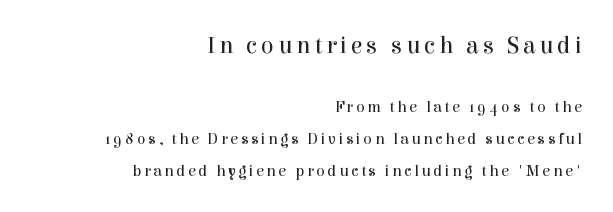
Vertically, the passage feels expansive, rows floating well apart. Weight: not bold — regular or lighter. The font's upright variant was chosen for this text. The emphasis by scale lands on block number one, above. Compared with a flush-left layout, this one pins lines to the opposite, right side.
